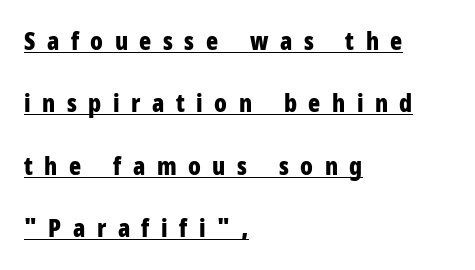
The image shows 25 px bold type, upright; set left-aligned, loose line spacing (2.5x), unusually wide letter spacing (+0.46 em), underlined.
